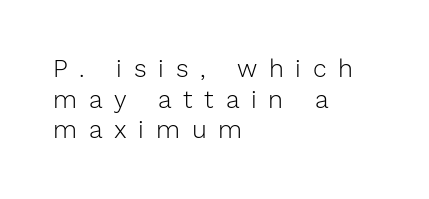
Q: Is the text bold? A: No.
Q: Is the text italic (slanted)? A: No, it is upright.
Q: Is the text underlined? A: No.
Q: How is the paragraph aligned? A: Left-aligned.
Q: Is the spacing between letters normal or unusually wide? A: Unusually wide.
